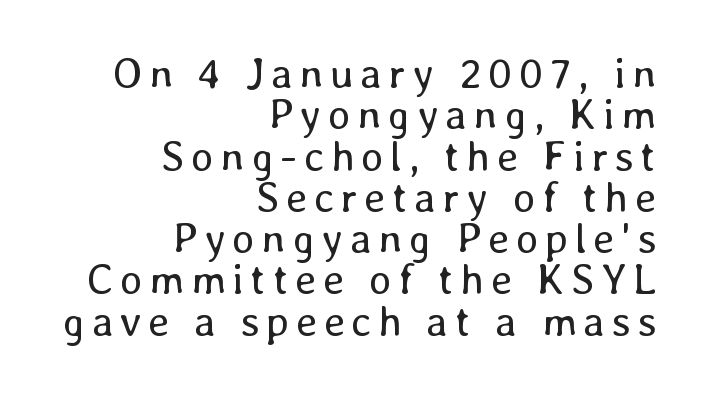
{"italic": "no", "bold": "no", "weight": "regular", "width": "normal", "stroke_contrast": "low", "x_height": "medium", "monospaced": "no", "underline": "no", "align": "right", "line_spacing": "tight", "line_spacing_ratio": 0.96, "glyph_px": 43}
